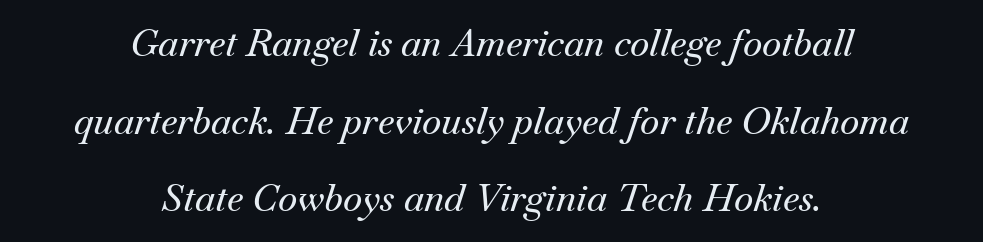
{"serif": "yes", "italic": "yes", "lean": "right", "slant_degrees": 18, "width": "normal", "stroke_contrast": "medium", "x_height": "small", "monospaced": "no", "underline": "no", "align": "center", "line_spacing": "loose", "line_spacing_ratio": 2.1, "letter_spacing": "normal", "letter_spacing_em": 0.0, "glyph_px": 37}
